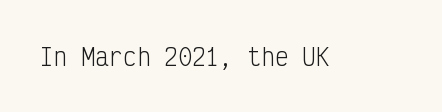
{"italic": "no", "bold": "no", "underline": "no", "letter_spacing": "normal", "letter_spacing_em": 0.0, "glyph_px": 23}
